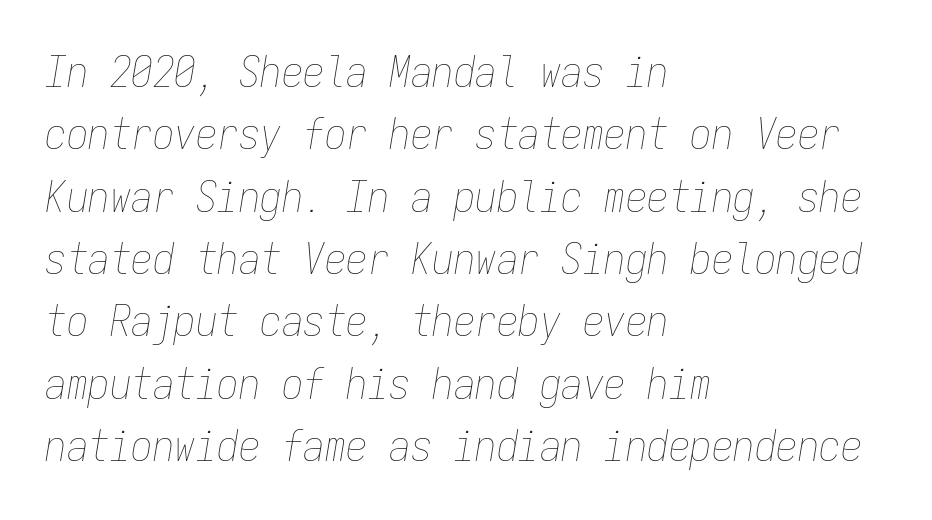
These lines are rendered in a fixed-pitch font. The rendering anchors every line to the left-hand side. The block of text has a typical density, with ordinary space between rows. Nobody touched the tracking dial on this one.
